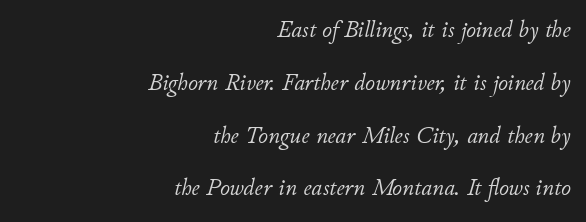
Q: Is the text bold? A: No.
Q: Is the text italic (slanted)? A: Yes, it leans right by about 11 degrees.
Q: Is the text underlined? A: No.
Q: How is the paragraph aligned? A: Right-aligned.
Q: Is the spacing between letters normal or unusually wide? A: Normal.
Q: Is the spacing between lines tight, normal or loose? A: Loose.
